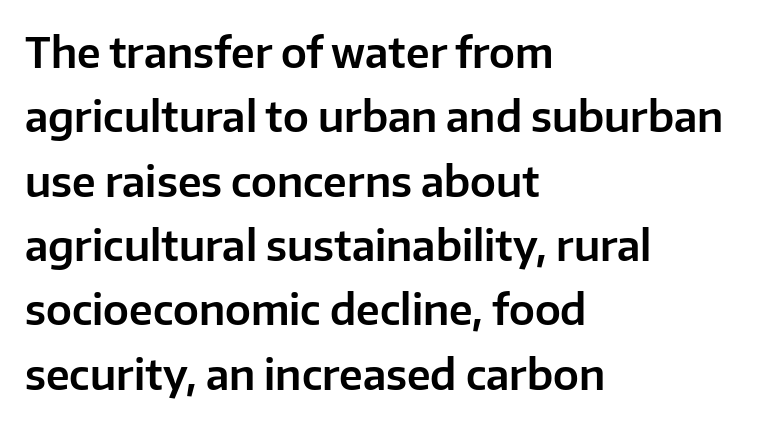
The image shows 41 px sans-serif type, upright; set left-aligned, normal line spacing (1.57x), normal letter spacing, not underlined; low stroke contrast and a medium x-height.
